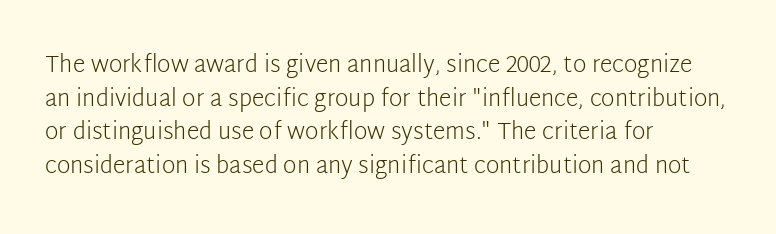
{"italic": "no", "bold": "no", "underline": "no", "align": "left", "line_spacing": "normal", "line_spacing_ratio": 1.46, "letter_spacing": "normal", "letter_spacing_em": 0.0, "glyph_px": 23}
